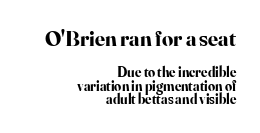
The image shows 22 px bold type, upright; set right-aligned, tight line spacing (0.97x), normal letter spacing, not underlined; the first (top) block is 1.57x larger.
